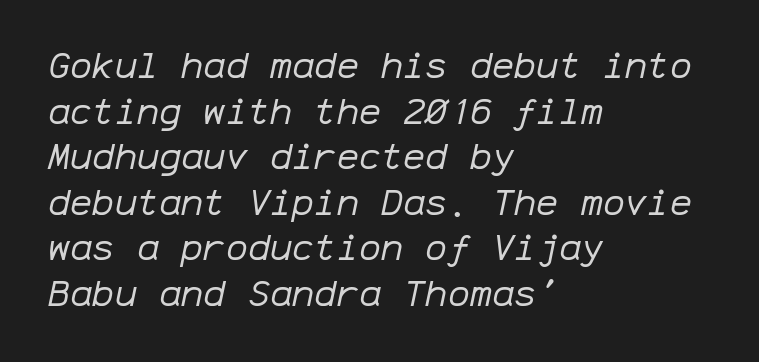
The letters march in equal steps, a hallmark of fixed-pitch type. Standard letterfit; no display-style spreading of the glyphs. This is not heavy type; no bold has been used. This sample is left-justified, so line endings fall wherever the words run out. Is the type slanted? Yes — the strokes lean at a clear angle. Anything drawn beneath the words? Only blank space.
